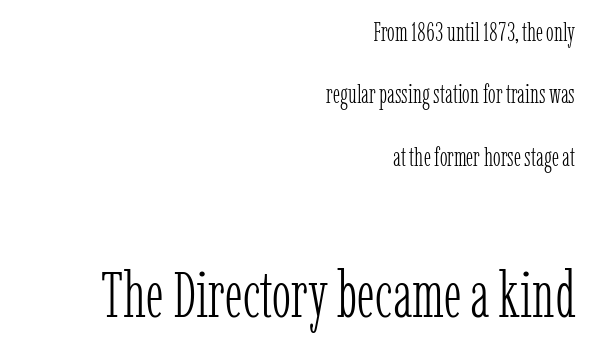
The image shows 65 px light, condensed serif type, upright; set right-aligned, loose line spacing (2.4x), normal letter spacing, not underlined; the second (bottom) block is 2.5x larger; low stroke contrast and a medium x-height.
